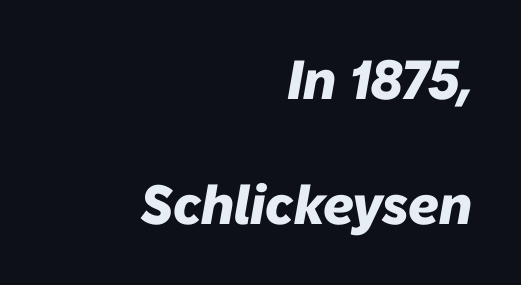
{"italic": "yes", "lean": "right", "slant_degrees": 10, "bold": "yes", "weight": "heavy", "width": "normal", "stroke_contrast": "low", "x_height": "medium", "monospaced": "no", "underline": "no", "align": "right", "line_spacing": "loose", "line_spacing_ratio": 2.28, "letter_spacing": "normal", "letter_spacing_em": 0.0, "glyph_px": 55}
